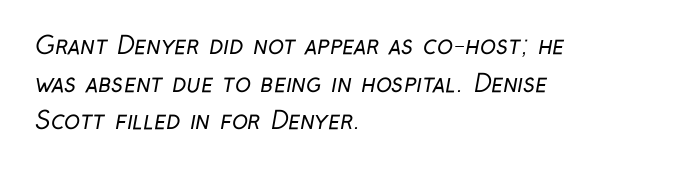
The image shows 24 px text type; set left-aligned, normal line spacing (1.57x), normal letter spacing, not underlined.
